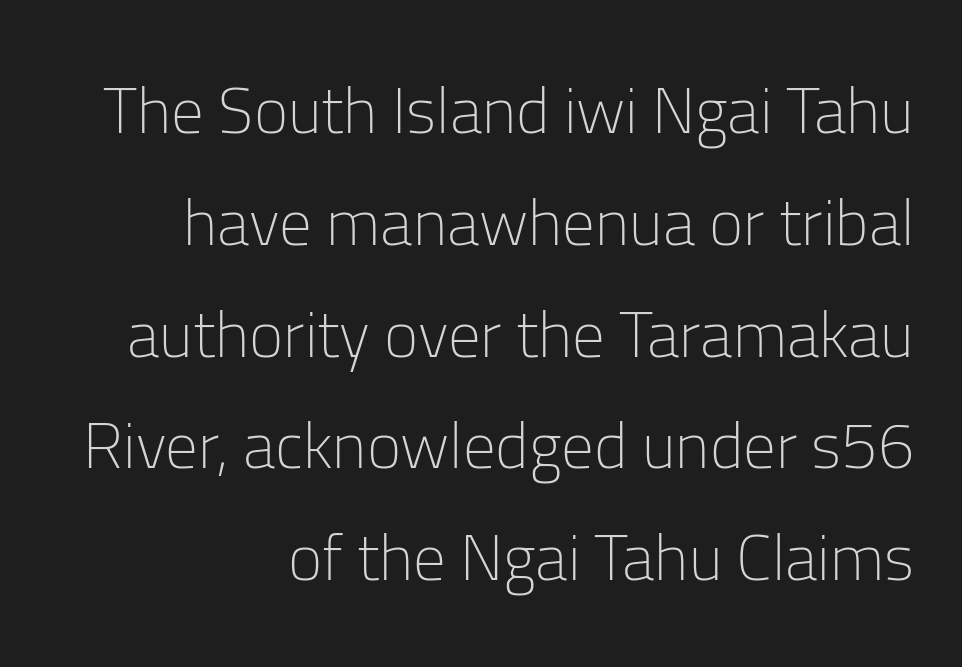
A quiet, ordinary-to-light weight characterises the typeface. When letters stand straight like this, we call the style roman or upright. Is this a fixed-width face? No — the glyphs have proportional, varying widths. This rendering uses right alignment, leaving the left contour irregular. This rendering leaves character spacing at its baseline value. The type family on display is of the sans-serif kind.
